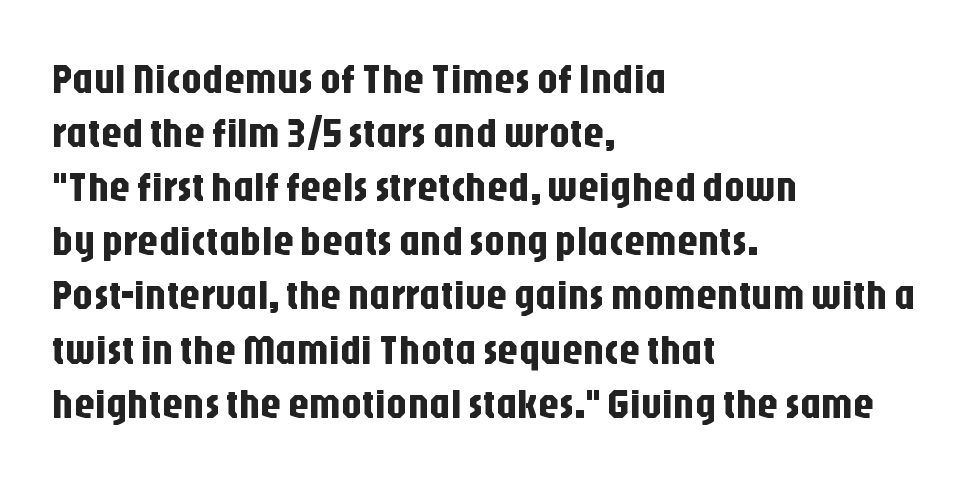
The image shows 41 px condensed sans-serif type, upright; set left-aligned, normal line spacing (1.32x), normal letter spacing, not underlined; low stroke contrast and a large x-height.
